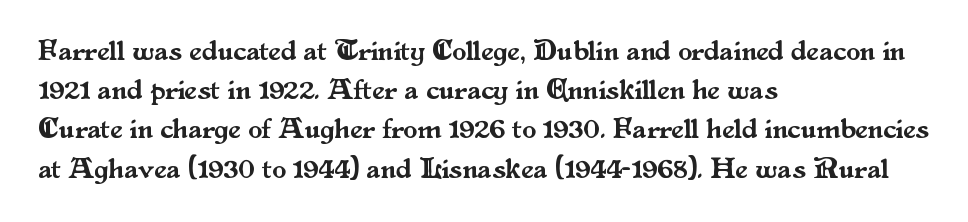
The image shows 28 px serif type, upright; set left-aligned, normal line spacing (1.4x), normal letter spacing, not underlined; medium stroke contrast and a small x-height.
